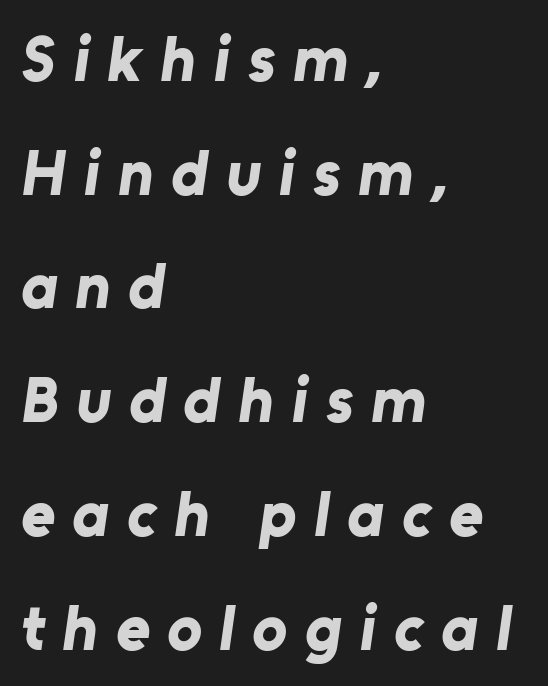
Q: Is the text bold? A: Yes.
Q: Is the typeface a serif or a sans-serif typeface? A: Sans-serif.
Q: Is the text underlined? A: No.
Q: How is the paragraph aligned? A: Left-aligned.
Q: Is the spacing between letters normal or unusually wide? A: Unusually wide.
Q: Width (condensed, normal, or wide)? A: Normal.
Q: Stroke contrast? A: Low.
Q: x-height? A: Medium.
Q: Monospaced? A: No.
